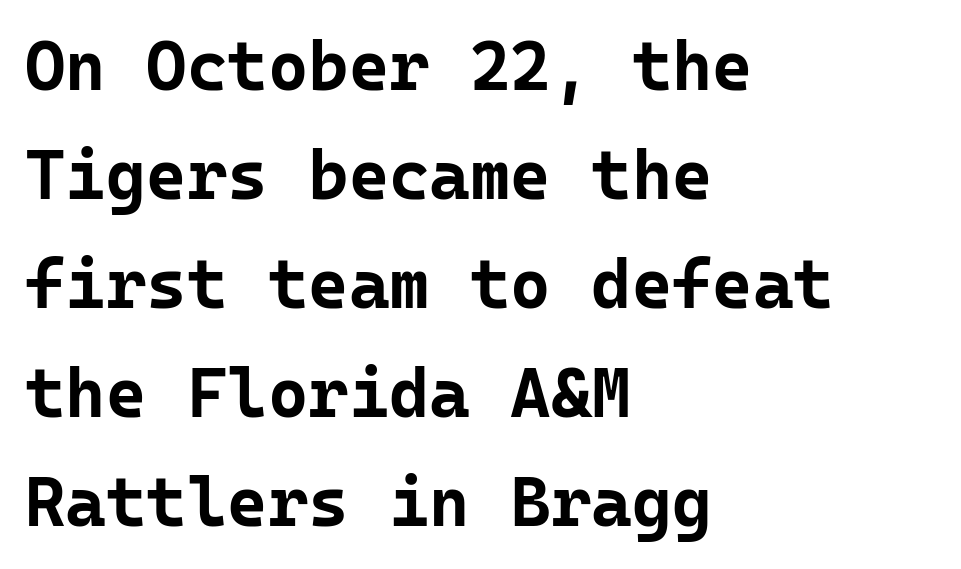
Q: Is the text bold? A: Yes.
Q: Is the text italic (slanted)? A: No, it is upright.
Q: Is the typeface a serif or a sans-serif typeface? A: Sans-serif.
Q: Is the text underlined? A: No.
Q: How is the paragraph aligned? A: Left-aligned.
Q: Is the spacing between letters normal or unusually wide? A: Normal.
Q: Is the spacing between lines tight, normal or loose? A: Normal.
Q: Width (condensed, normal, or wide)? A: Normal.
Q: Stroke contrast? A: Low.
Q: x-height? A: Medium.
Q: Monospaced? A: Yes.
